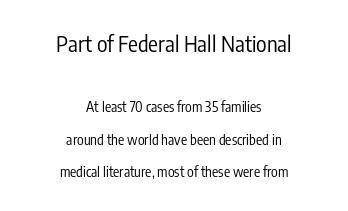
The image shows 22 px text type, upright; set centered, loose line spacing (2.31x), normal letter spacing, not underlined; the first (top) block is 1.57x larger.
